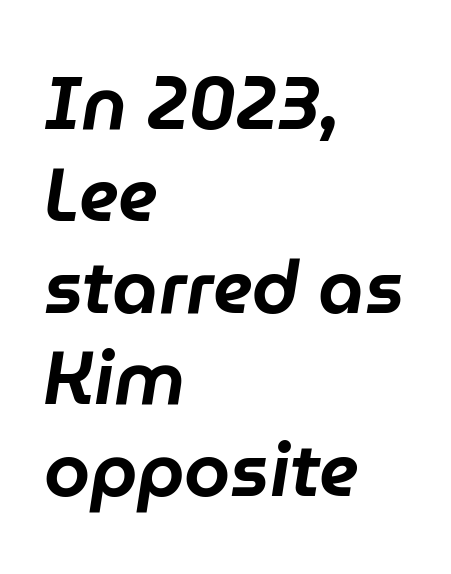
{"italic": "yes", "lean": "right", "slant_degrees": 9, "width": "normal", "stroke_contrast": "low", "x_height": "medium", "monospaced": "no", "underline": "no", "align": "left", "line_spacing_ratio": 1.24, "letter_spacing": "normal", "letter_spacing_em": 0.0, "glyph_px": 74}
